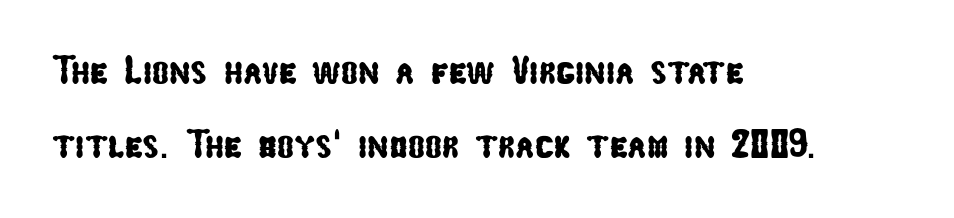
The image shows 40 px condensed sans-serif type; set left-aligned, line spacing 1.85x, normal letter spacing, not underlined; low stroke contrast and a medium x-height.
